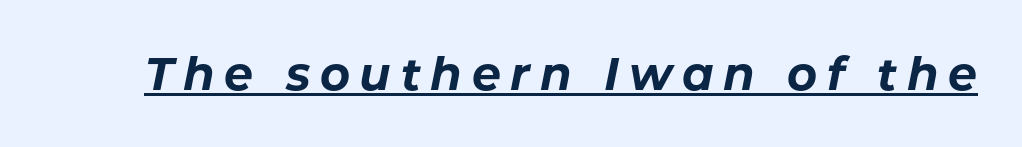
The image shows 46 px bold type, italic (leaning right); set unusually wide letter spacing (+0.21 em), underlined; low stroke contrast and a medium x-height.
